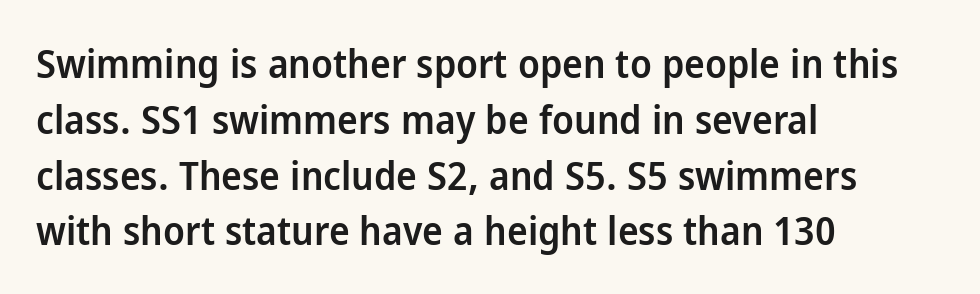
Q: Is the text bold? A: Semi-bold.
Q: Is the text italic (slanted)? A: No, it is upright.
Q: Is the typeface a serif or a sans-serif typeface? A: Sans-serif.
Q: Is the text underlined? A: No.
Q: How is the paragraph aligned? A: Left-aligned.
Q: Is the spacing between letters normal or unusually wide? A: Normal.
Q: Is the spacing between lines tight, normal or loose? A: Normal.
Q: Width (condensed, normal, or wide)? A: Normal.
Q: Stroke contrast? A: Low.
Q: x-height? A: Medium.
Q: Monospaced? A: No.
